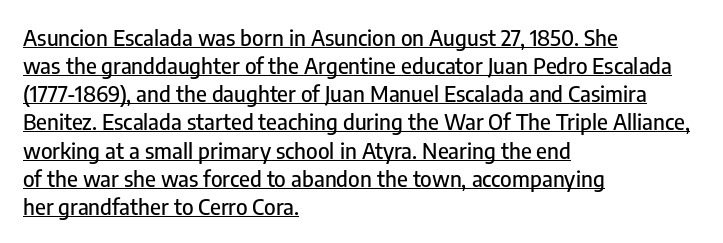
Line starts are locked; line ends wander. This block has exactly the height ordinary leading produces. This is underlined copy, the kind a proofreader might mark for attention. Nobody touched the tracking dial on this one. The letters stand upright; this is a roman face.
